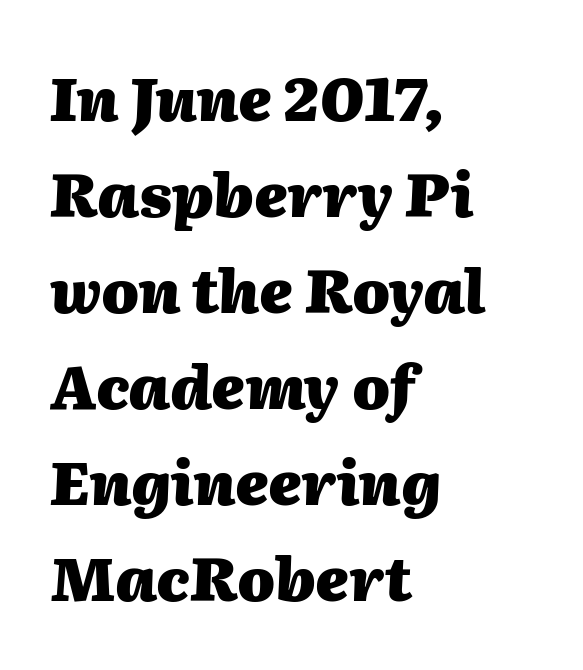
The image shows 60 px heavy type, italic (leaning right); set left-aligned, normal line spacing (1.6x), normal letter spacing, not underlined; medium stroke contrast and a medium x-height.
